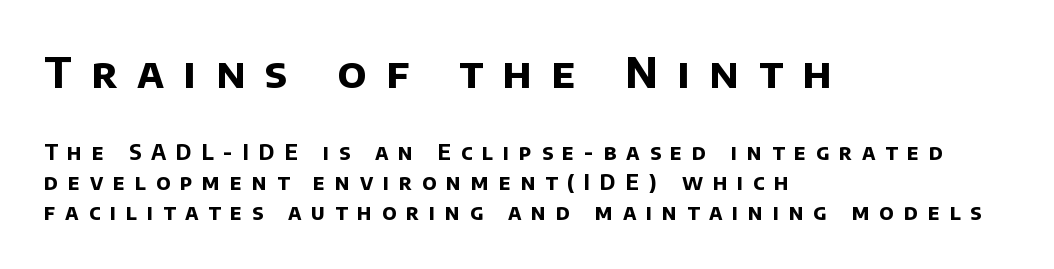
Q: Is the text bold? A: Yes.
Q: Is the typeface a serif or a sans-serif typeface? A: Sans-serif.
Q: Is the text underlined? A: No.
Q: How is the paragraph aligned? A: Left-aligned.
Q: Is the spacing between letters normal or unusually wide? A: Unusually wide.
Q: Is the spacing between lines tight, normal or loose? A: Normal.
Q: Which block of text is set in a larger size, the first (top) or the second (bottom)? A: The first (top) one.
Q: Width (condensed, normal, or wide)? A: Normal.
Q: Stroke contrast? A: Low.
Q: x-height? A: Large.
Q: Monospaced? A: No.
